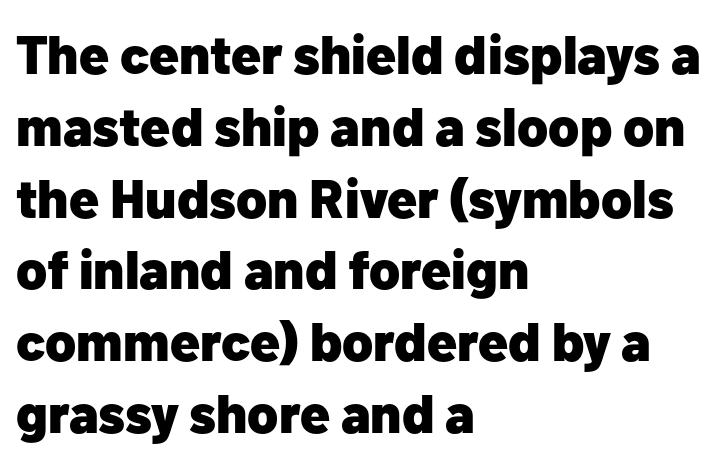
Q: Is the text bold? A: Yes.
Q: Is the text italic (slanted)? A: No, it is upright.
Q: Is the typeface a serif or a sans-serif typeface? A: Sans-serif.
Q: Is the text underlined? A: No.
Q: How is the paragraph aligned? A: Left-aligned.
Q: Is the spacing between letters normal or unusually wide? A: Normal.
Q: Is the spacing between lines tight, normal or loose? A: Normal.
Q: Width (condensed, normal, or wide)? A: Normal.
Q: Stroke contrast? A: Low.
Q: x-height? A: Medium.
Q: Monospaced? A: No.
